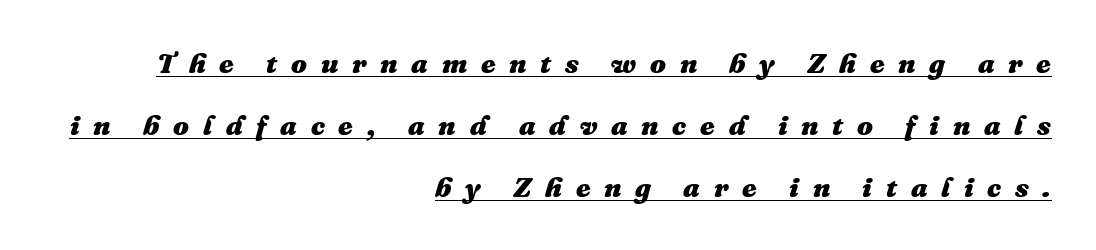
There's an unmistakable incline to the writing here. Does the copy run flush right? Yes — the right margin is perfectly even. A typesetter would call this proportional, since set widths differ per character. You'd pick this weight for a headline — it's a proper bold. Loose tracking; the words dissolve into strings of separated letters. Caption: lettering with a line underneath.
